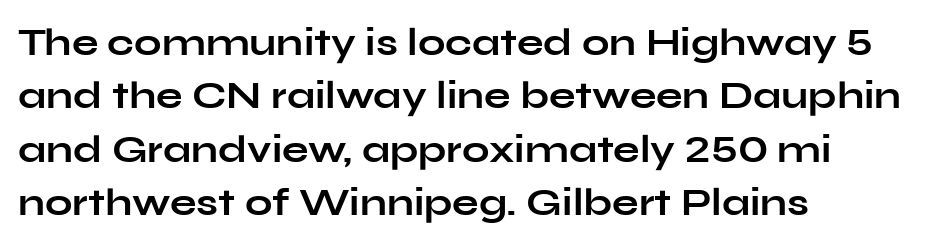
Q: Is the text bold? A: Yes.
Q: Is the text italic (slanted)? A: No, it is upright.
Q: Is the typeface a serif or a sans-serif typeface? A: Sans-serif.
Q: Is the text underlined? A: No.
Q: How is the paragraph aligned? A: Left-aligned.
Q: Is the spacing between letters normal or unusually wide? A: Normal.
Q: Is the spacing between lines tight, normal or loose? A: Normal.
Q: Width (condensed, normal, or wide)? A: Wide.
Q: Stroke contrast? A: Low.
Q: x-height? A: Medium.
Q: Monospaced? A: No.
